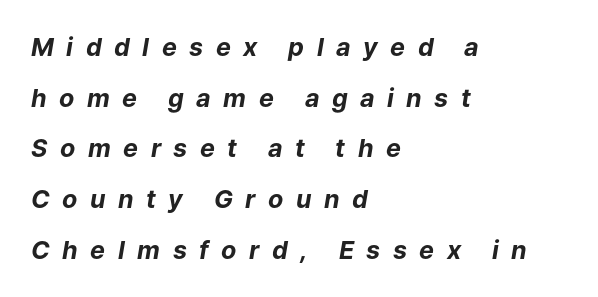
Designer's note — italics engaged. A great deal of white space separates one row of letters from the next. In terms of weight, the rendering is a true, heavy bold. Line starts are locked; line ends wander.
